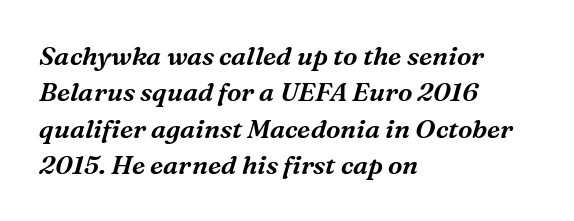
Glance below the letters and you will spot only blank space. Posture: slanted. The line texture is even and compact thanks to regular tracking. Teacher's note: observe the even left margin — that is flush-left alignment. Rows of type keep a routine distance in the vertical direction.
